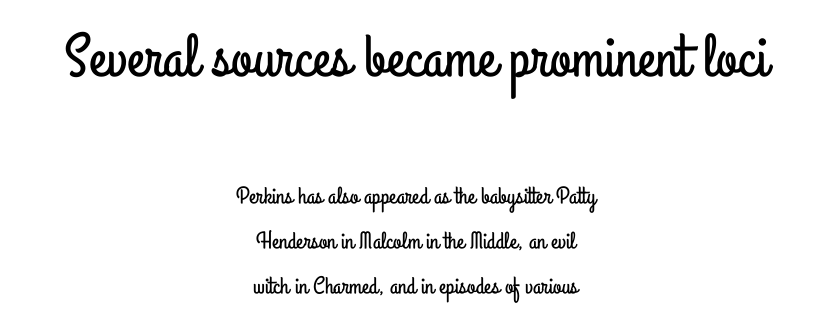
Q: Is the text italic (slanted)? A: No, it is upright.
Q: Is the typeface a serif or a sans-serif typeface? A: Sans-serif.
Q: Is the text underlined? A: No.
Q: How is the paragraph aligned? A: Centered.
Q: Is the spacing between letters normal or unusually wide? A: Normal.
Q: Which block of text is set in a larger size, the first (top) or the second (bottom)? A: The first (top) one.
Q: Width (condensed, normal, or wide)? A: Condensed.
Q: Stroke contrast? A: Low.
Q: x-height? A: Small.
Q: Monospaced? A: No.
